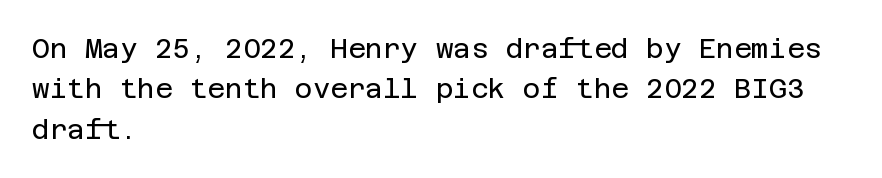
The image shows 27 px text type, upright; set left-aligned, normal line spacing (1.5x), normal letter spacing, not underlined.
